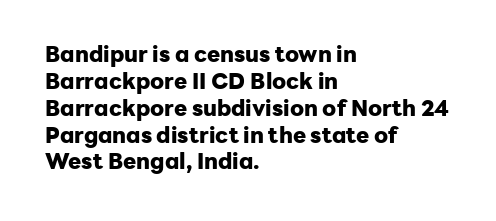
Q: Is the text bold? A: Yes.
Q: Is the text italic (slanted)? A: No, it is upright.
Q: Is the text underlined? A: No.
Q: How is the paragraph aligned? A: Left-aligned.
Q: Is the spacing between letters normal or unusually wide? A: Normal.
